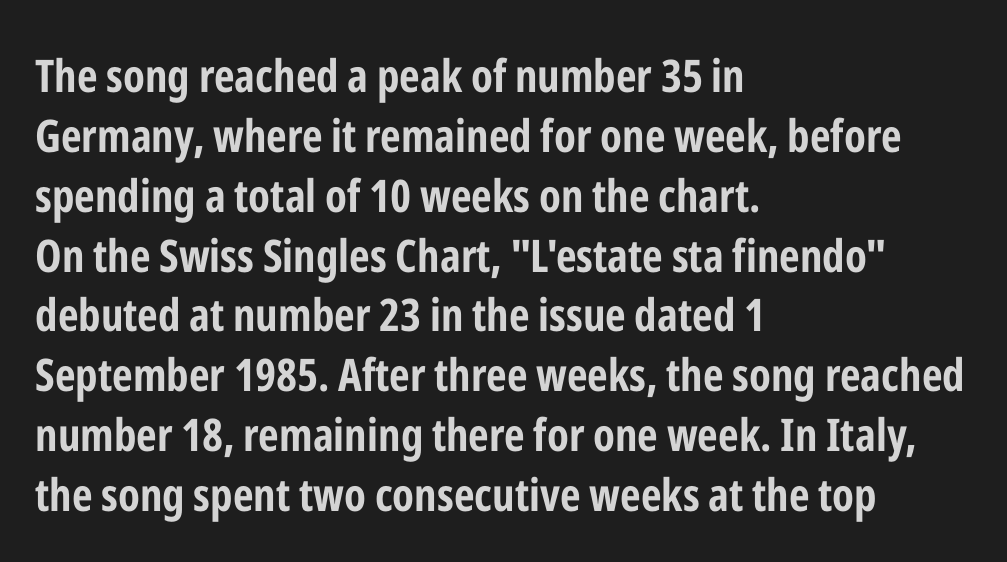
The image shows 45 px bold, condensed sans-serif type, upright; set left-aligned, normal line spacing (1.33x), normal letter spacing, not underlined; low stroke contrast and a medium x-height.
